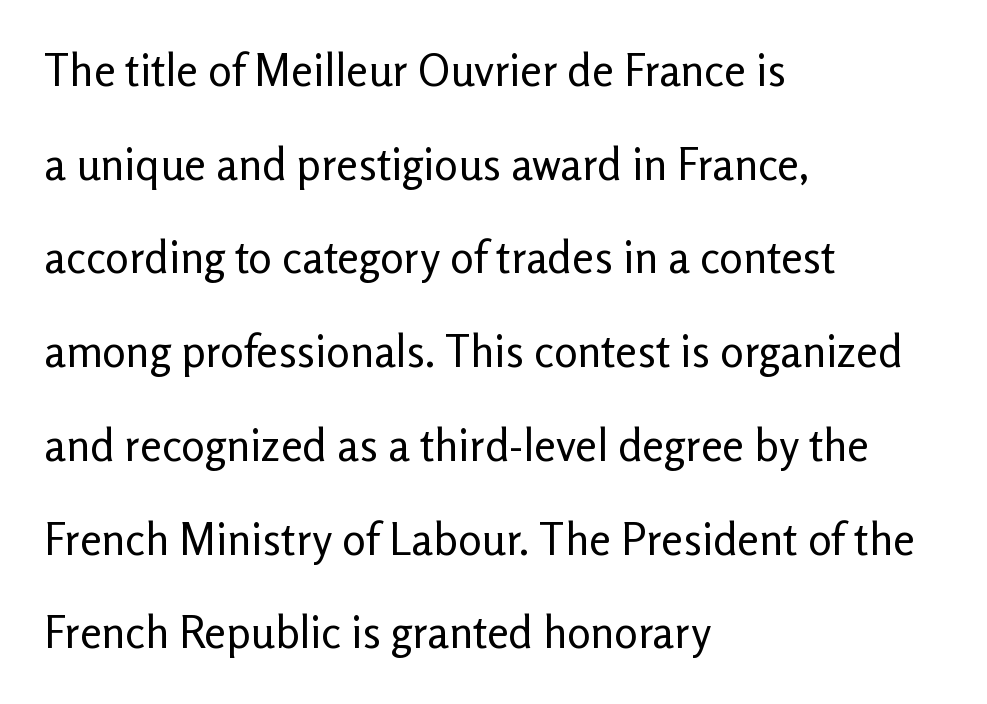
Q: Is the text bold? A: No.
Q: Is the text italic (slanted)? A: No, it is upright.
Q: Is the typeface a serif or a sans-serif typeface? A: Sans-serif.
Q: Is the text underlined? A: No.
Q: How is the paragraph aligned? A: Left-aligned.
Q: Is the spacing between letters normal or unusually wide? A: Normal.
Q: Is the spacing between lines tight, normal or loose? A: Loose.
Q: Width (condensed, normal, or wide)? A: Normal.
Q: Stroke contrast? A: Low.
Q: x-height? A: Medium.
Q: Monospaced? A: No.
